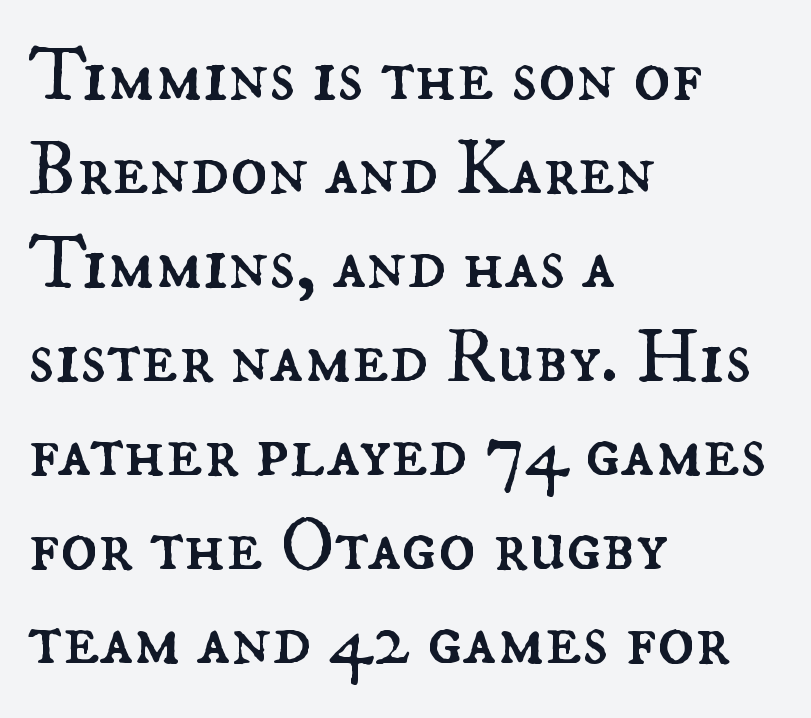
{"italic": "no", "bold": "no", "weight": "regular", "width": "normal", "stroke_contrast": "medium", "x_height": "small", "monospaced": "no", "underline": "no", "align": "left", "line_spacing_ratio": 1.22, "letter_spacing": "normal", "letter_spacing_em": 0.0, "glyph_px": 77}
